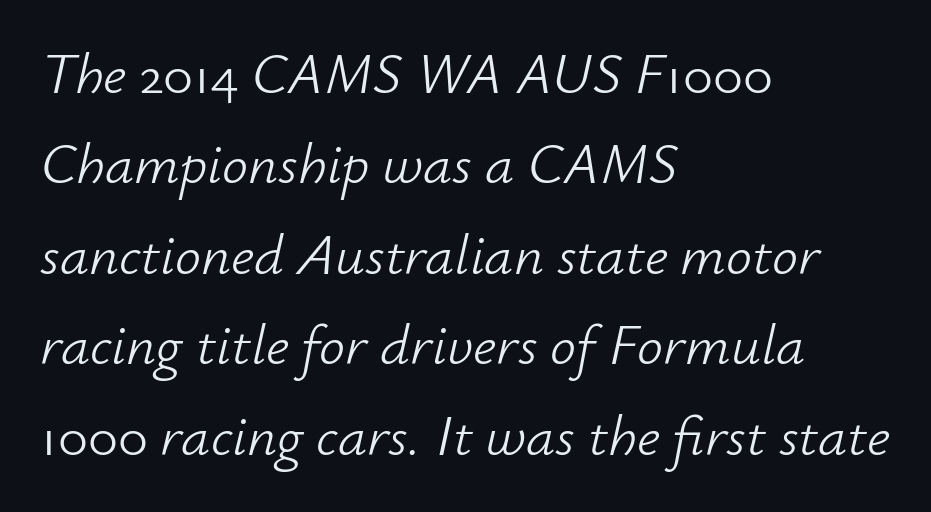
The image shows 58 px light type, italic (leaning right); set left-aligned, normal line spacing (1.56x), normal letter spacing, not underlined; low stroke contrast and a small x-height.
